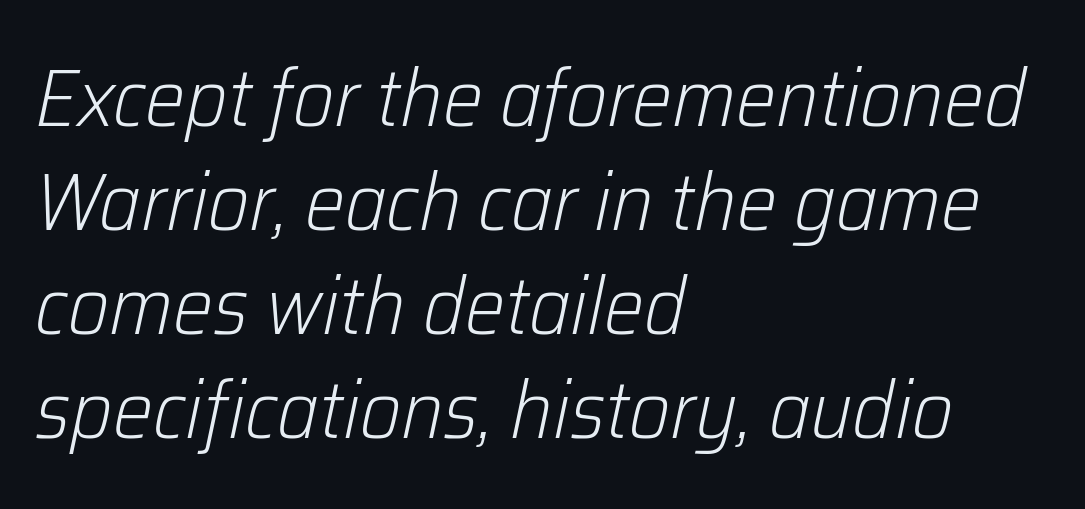
Q: Is the text bold? A: No.
Q: Is the text italic (slanted)? A: Yes, it leans right by about 12 degrees.
Q: Is the text underlined? A: No.
Q: How is the paragraph aligned? A: Left-aligned.
Q: Is the spacing between letters normal or unusually wide? A: Normal.
Q: Is the spacing between lines tight, normal or loose? A: Normal.
Q: Width (condensed, normal, or wide)? A: Normal.
Q: Stroke contrast? A: Low.
Q: x-height? A: Medium.
Q: Monospaced? A: No.
